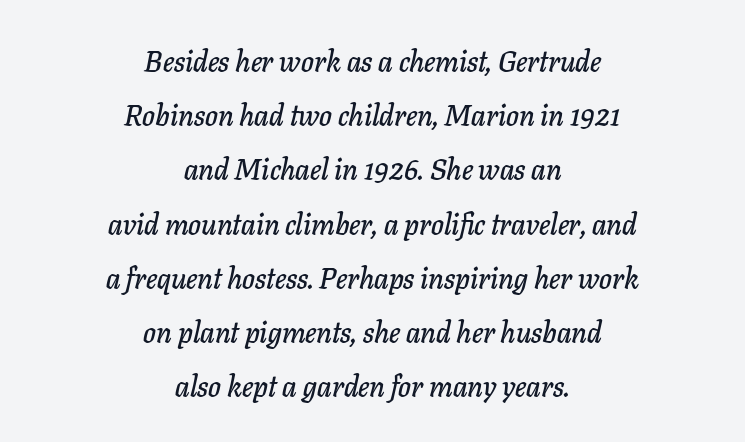
Q: Is the text italic (slanted)? A: Yes, it leans right by about 11 degrees.
Q: Is the text underlined? A: No.
Q: How is the paragraph aligned? A: Centered.
Q: Is the spacing between letters normal or unusually wide? A: Normal.
Q: Width (condensed, normal, or wide)? A: Normal.
Q: Stroke contrast? A: Low.
Q: x-height? A: Medium.
Q: Monospaced? A: No.
